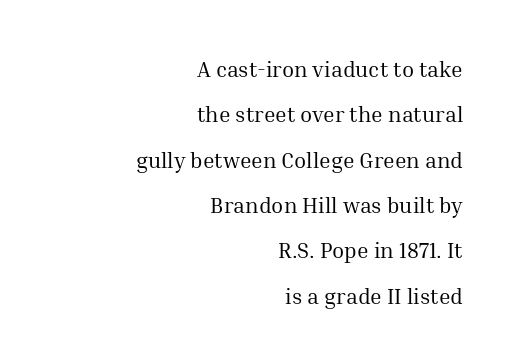
Letters have the restrained weight of plain body copy at most. In CSS terms this would be text-align: right. Nope, not italic — everything's standing straight. The block of text is sparse from top to bottom, with ample space between rows. This sample uses plain, unmodified letter spacing. Quick note: underline off.
